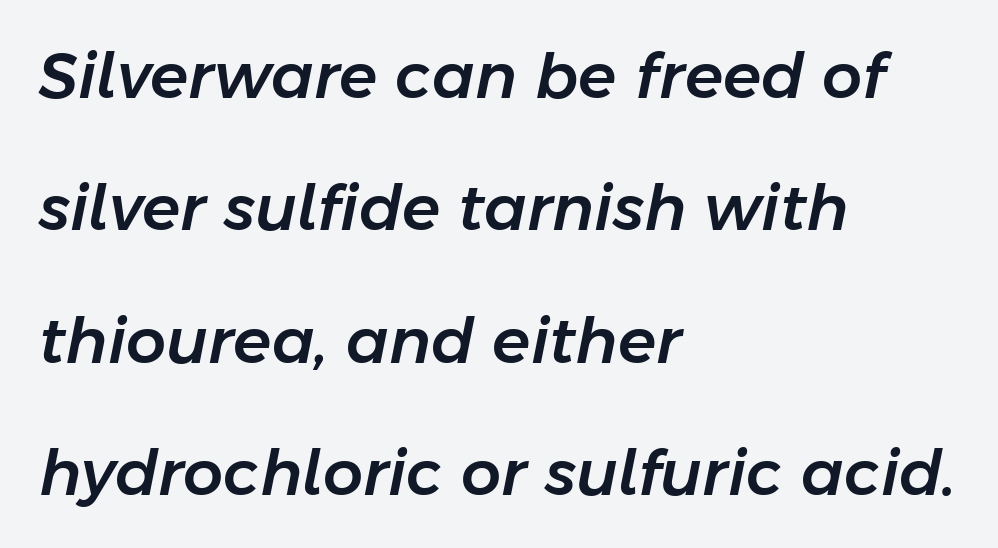
The image shows 63 px text type, italic (leaning right); set left-aligned, loose line spacing (2.1x), normal letter spacing, not underlined; low stroke contrast and a medium x-height.
